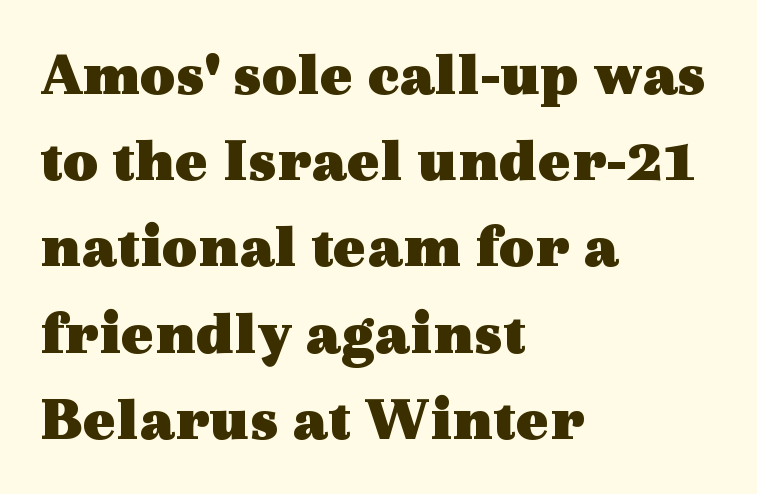
Q: Is the text bold? A: Yes.
Q: Is the text italic (slanted)? A: No, it is upright.
Q: Is the typeface a serif or a sans-serif typeface? A: Serif.
Q: Is the text underlined? A: No.
Q: How is the paragraph aligned? A: Left-aligned.
Q: Is the spacing between letters normal or unusually wide? A: Normal.
Q: Is the spacing between lines tight, normal or loose? A: Normal.
Q: Width (condensed, normal, or wide)? A: Wide.
Q: x-height? A: Medium.
Q: Monospaced? A: No.
